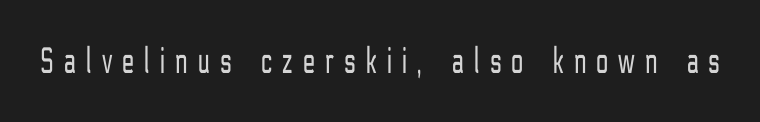
The lettering holds an erect, upright posture throughout. What kind of face is this? One without serifs — a sans. Vertical stems look standard width or narrower in stroke. Tracking here is generous; glyphs stand well apart from one another.
